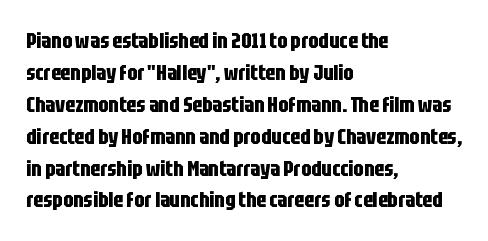
Students, observe: this is what conventionally led text looks like. Ascenders rise straight up at ninety degrees. Pretty heavy lettering here — definitely bold. The words here are not underlined.
